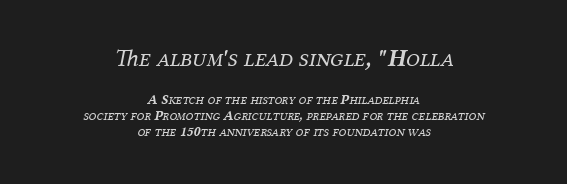
This is not heavy type; no bold has been used. Caption: upper text group enlarged, lower text group reduced. In terms of letterspacing, this is plain default setting. Plain, unruled lines of type. The passage shown leans; its letterforms are oblique.
